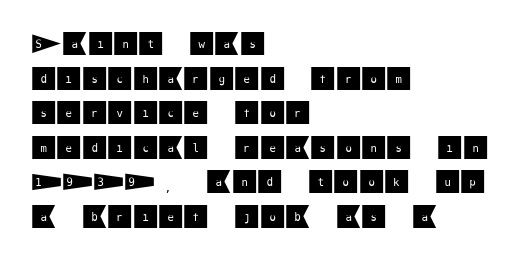
Q: Is the text italic (slanted)? A: No, it is upright.
Q: Is the text underlined? A: No.
Q: How is the paragraph aligned? A: Left-aligned.
Q: Is the spacing between letters normal or unusually wide? A: Normal.
Q: Is the spacing between lines tight, normal or loose? A: Normal.
